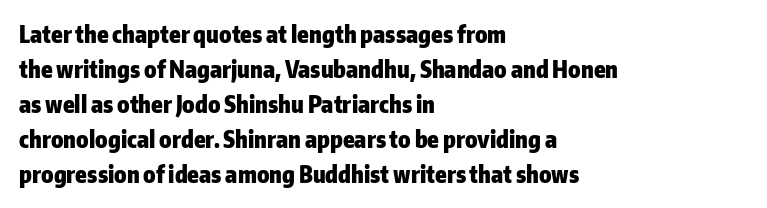
A normal amount of white space separates one row of letters from the next. The lines in this sample share a left origin and differ only in where they stop. Characters follow at the spacing the type designer built in. In terms of weight, the rendering is a true, heavy bold.
